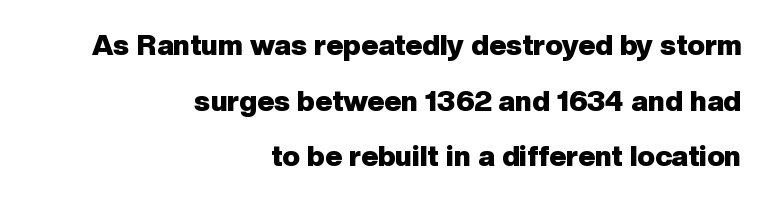
{"serif": "no", "italic": "no", "bold": "yes", "weight": "heavy", "width": "normal", "stroke_contrast": "low", "x_height": "medium", "monospaced": "no", "underline": "no", "align": "right", "line_spacing": "loose", "line_spacing_ratio": 1.92, "letter_spacing": "normal", "letter_spacing_em": 0.0, "glyph_px": 29}
